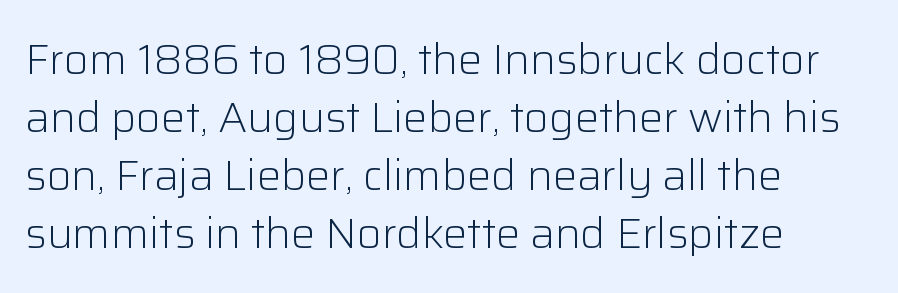
Q: Is the text bold? A: No.
Q: Is the text italic (slanted)? A: No, it is upright.
Q: Is the typeface a serif or a sans-serif typeface? A: Sans-serif.
Q: Is the text underlined? A: No.
Q: How is the paragraph aligned? A: Left-aligned.
Q: Is the spacing between letters normal or unusually wide? A: Normal.
Q: Is the spacing between lines tight, normal or loose? A: Normal.
Q: Width (condensed, normal, or wide)? A: Normal.
Q: Stroke contrast? A: Low.
Q: x-height? A: Medium.
Q: Monospaced? A: No.
